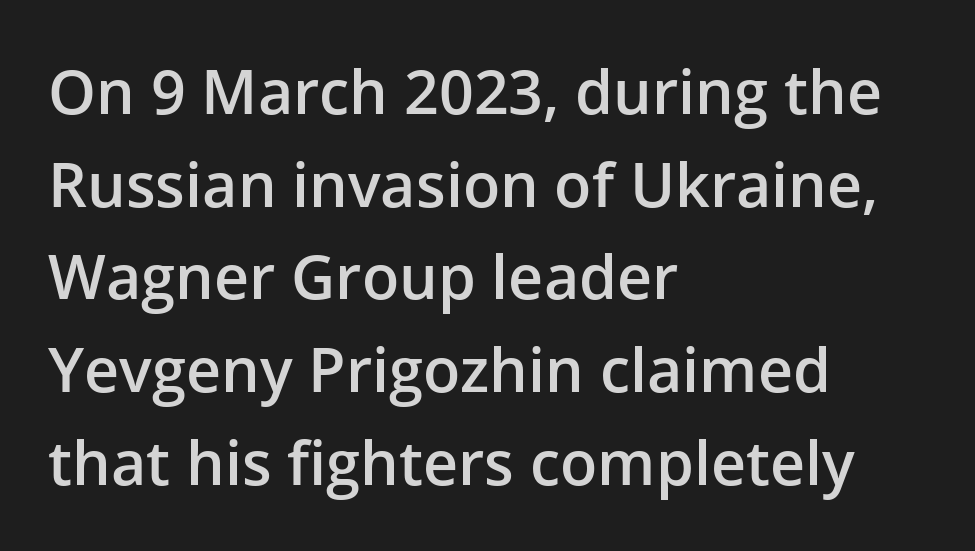
{"serif": "no", "italic": "no", "bold": "semi", "weight": "semibold", "width": "normal", "stroke_contrast": "low", "x_height": "medium", "monospaced": "no", "underline": "no", "align": "left", "line_spacing": "normal", "line_spacing_ratio": 1.52, "letter_spacing": "normal", "letter_spacing_em": 0.0, "glyph_px": 61}
